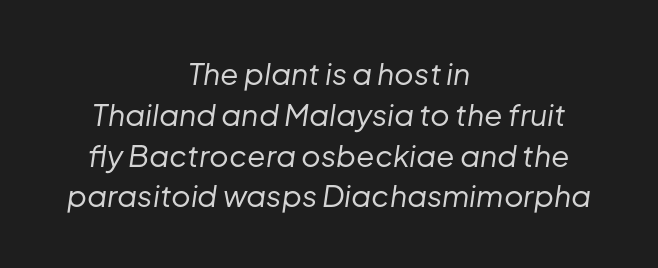
The passage shown has conventional tracking throughout. The compositor balanced each line on the midline. Check under the words: just untouched page. The letters look calm and open, with moderate or lighter stems. The rendering uses natural spacing where letterforms have individual widths.
